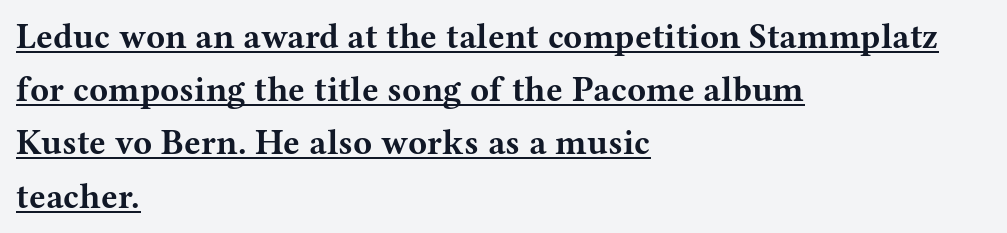
Q: Is the text bold? A: Yes.
Q: Is the text italic (slanted)? A: No, it is upright.
Q: Is the typeface a serif or a sans-serif typeface? A: Serif.
Q: Is the text underlined? A: Yes.
Q: How is the paragraph aligned? A: Left-aligned.
Q: Is the spacing between letters normal or unusually wide? A: Normal.
Q: Is the spacing between lines tight, normal or loose? A: Normal.
Q: Width (condensed, normal, or wide)? A: Wide.
Q: Stroke contrast? A: Medium.
Q: x-height? A: Medium.
Q: Monospaced? A: No.
